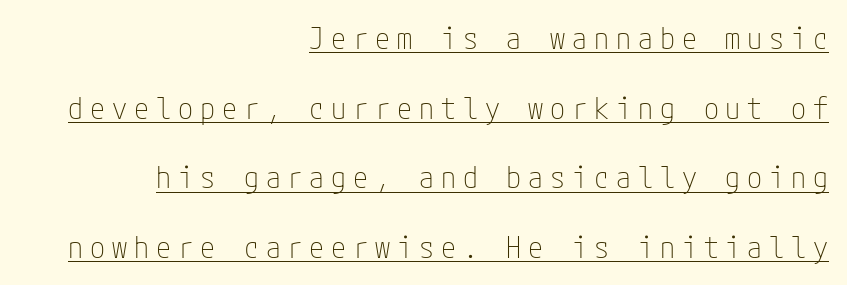
Q: Is the text bold? A: No.
Q: Is the text italic (slanted)? A: No, it is upright.
Q: Is the typeface a serif or a sans-serif typeface? A: Sans-serif.
Q: Is the text underlined? A: Yes.
Q: How is the paragraph aligned? A: Right-aligned.
Q: Is the spacing between letters normal or unusually wide? A: Unusually wide.
Q: Is the spacing between lines tight, normal or loose? A: Loose.
Q: Width (condensed, normal, or wide)? A: Condensed.
Q: Stroke contrast? A: Low.
Q: x-height? A: Medium.
